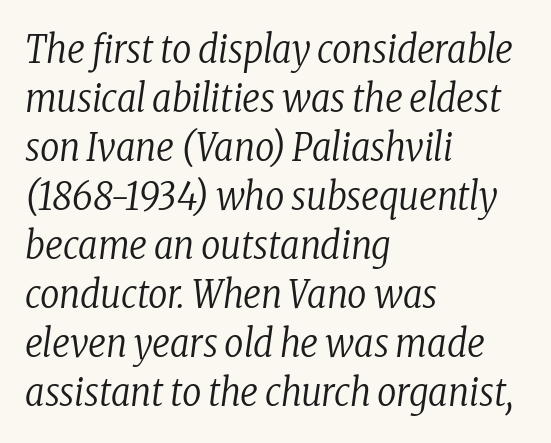
Anything drawn beneath the words? Only blank space. The glyphs look as if they've been sheared to an angle. A classic flush-left, rag-right setting is used for this passage. Words appear dense and cohesive because spacing is normal. Do the characters align in a grid? No, the font is proportional. Examine the stroke ends and you'll spot serifs.
